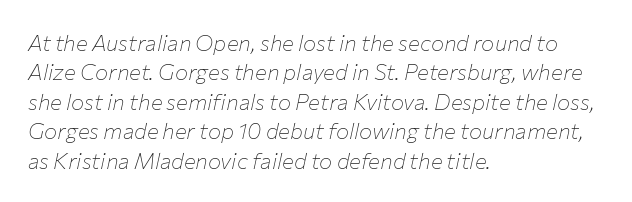
Q: Is the text bold? A: No.
Q: Is the text italic (slanted)? A: Yes, it leans right by about 12 degrees.
Q: Is the text underlined? A: No.
Q: How is the paragraph aligned? A: Left-aligned.
Q: Is the spacing between letters normal or unusually wide? A: Normal.
Q: Is the spacing between lines tight, normal or loose? A: Normal.
